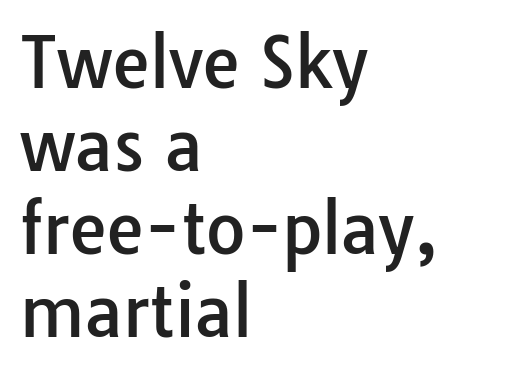
Letter spacing: default. Unlike a traditional serif, this face leaves its strokes unadorned. Tall strokes in this sample are plumb rather than angled. The passage shown is not underscored anywhere.
